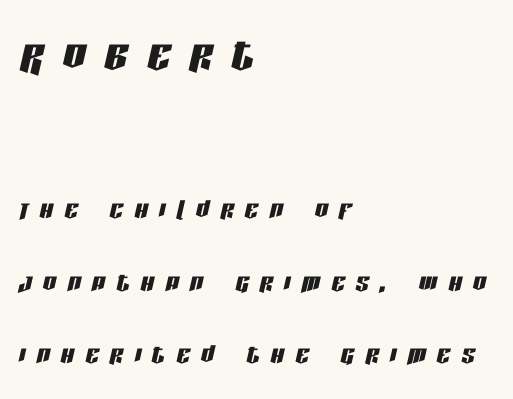
Q: Is the text italic (slanted)? A: Yes, it leans right by about 13 degrees.
Q: Is the text underlined? A: No.
Q: How is the paragraph aligned? A: Left-aligned.
Q: Is the spacing between letters normal or unusually wide? A: Unusually wide.
Q: Is the spacing between lines tight, normal or loose? A: Loose.
Q: Which block of text is set in a larger size, the first (top) or the second (bottom)? A: The first (top) one.
Q: Width (condensed, normal, or wide)? A: Condensed.
Q: Stroke contrast? A: Low.
Q: x-height? A: Large.
Q: Monospaced? A: No.
